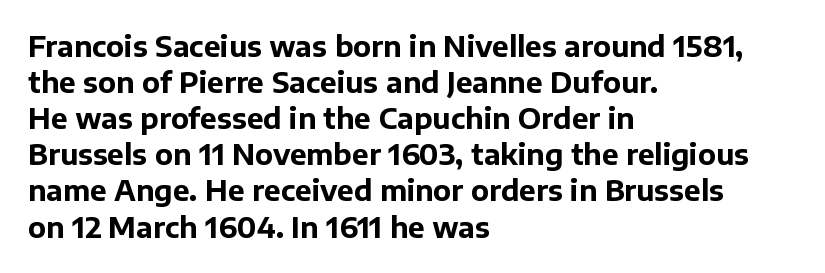
{"serif": "no", "italic": "no", "bold": "yes", "weight": "bold", "width": "normal", "stroke_contrast": "low", "x_height": "medium", "monospaced": "no", "underline": "no", "align": "left", "line_spacing": "normal", "line_spacing_ratio": 1.29, "letter_spacing": "normal", "letter_spacing_em": 0.0, "glyph_px": 28}
